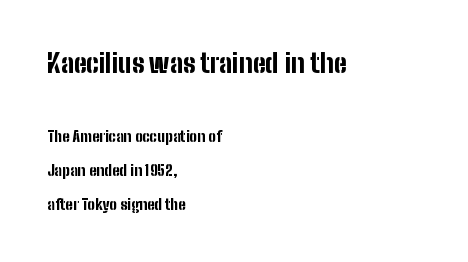
The image shows 26 px bold type, upright; set left-aligned, loose line spacing (2.28x), normal letter spacing, not underlined; the first (top) block is 1.73x larger.
